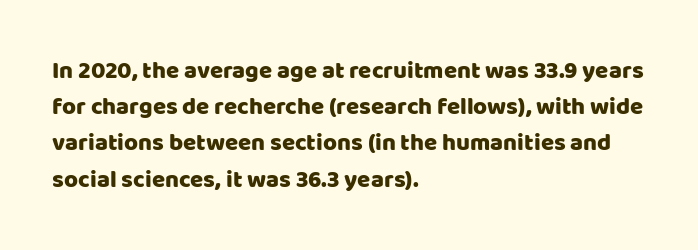
{"italic": "no", "underline": "no", "align": "left", "line_spacing": "normal", "line_spacing_ratio": 1.51, "letter_spacing": "normal", "letter_spacing_em": 0.0, "glyph_px": 24}
